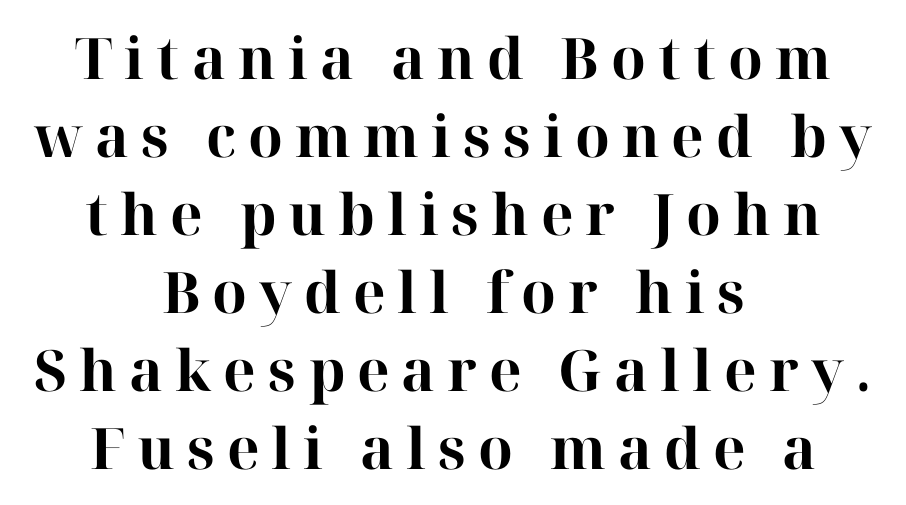
Q: Is the text bold? A: Yes.
Q: Is the text italic (slanted)? A: No, it is upright.
Q: Is the typeface a serif or a sans-serif typeface? A: Serif.
Q: Is the text underlined? A: No.
Q: How is the paragraph aligned? A: Centered.
Q: Is the spacing between letters normal or unusually wide? A: Unusually wide.
Q: Is the spacing between lines tight, normal or loose? A: Normal.
Q: Width (condensed, normal, or wide)? A: Normal.
Q: Stroke contrast? A: High.
Q: x-height? A: Medium.
Q: Monospaced? A: No.
